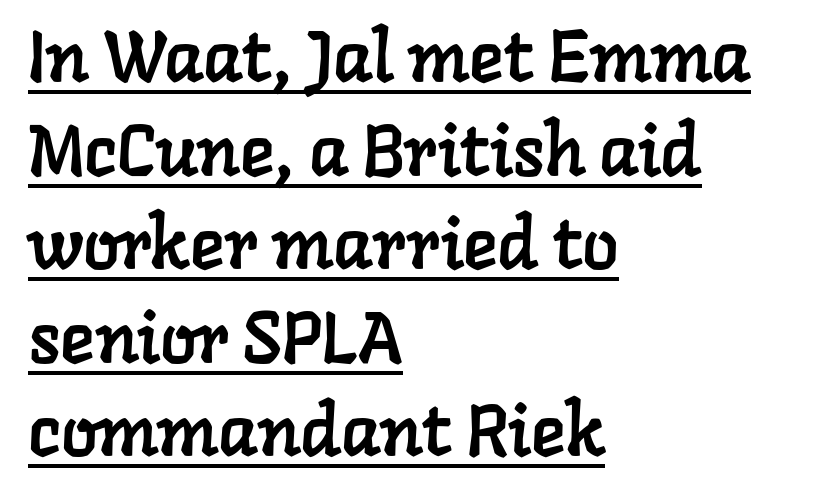
Q: Is the typeface a serif or a sans-serif typeface? A: Serif.
Q: Is the text underlined? A: Yes.
Q: How is the paragraph aligned? A: Left-aligned.
Q: Is the spacing between letters normal or unusually wide? A: Normal.
Q: Is the spacing between lines tight, normal or loose? A: Normal.
Q: Width (condensed, normal, or wide)? A: Normal.
Q: Stroke contrast? A: Low.
Q: x-height? A: Medium.
Q: Monospaced? A: No.
